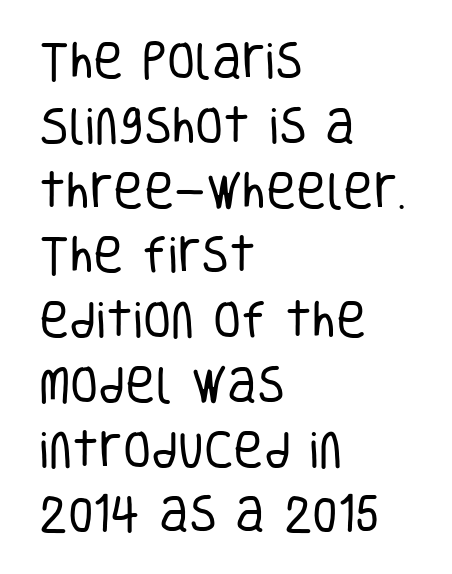
Q: Is the text bold? A: No.
Q: Is the text italic (slanted)? A: No, it is upright.
Q: Is the typeface a serif or a sans-serif typeface? A: Sans-serif.
Q: Is the text underlined? A: No.
Q: How is the paragraph aligned? A: Left-aligned.
Q: Is the spacing between letters normal or unusually wide? A: Normal.
Q: Is the spacing between lines tight, normal or loose? A: Normal.
Q: Width (condensed, normal, or wide)? A: Condensed.
Q: Stroke contrast? A: Low.
Q: x-height? A: Large.
Q: Monospaced? A: No.
